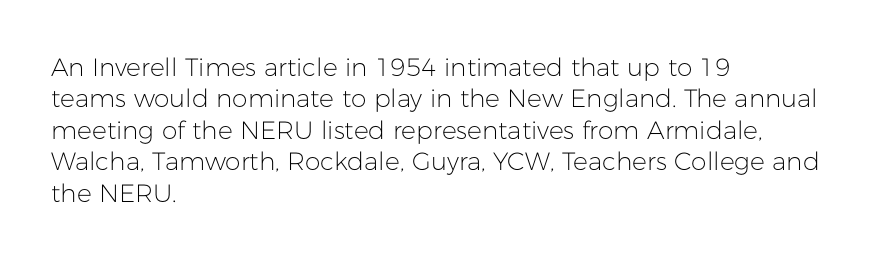
Q: Is the text bold? A: No.
Q: Is the text italic (slanted)? A: No, it is upright.
Q: Is the text underlined? A: No.
Q: How is the paragraph aligned? A: Left-aligned.
Q: Is the spacing between letters normal or unusually wide? A: Normal.
Q: Is the spacing between lines tight, normal or loose? A: Normal.
